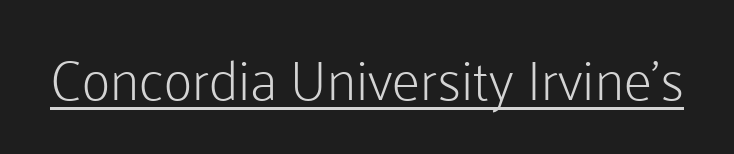
The image shows 56 px light sans-serif type, upright; set normal letter spacing, underlined; low stroke contrast and a medium x-height.
